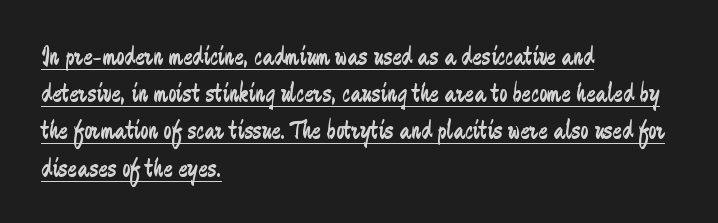
The image shows 28 px regular-weight, condensed sans-serif type; set left-aligned, normal line spacing (1.33x), normal letter spacing, underlined; low stroke contrast and a medium x-height.
